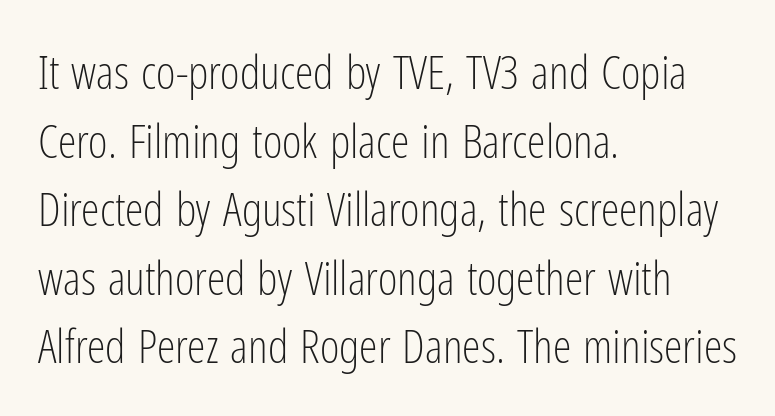
The image shows 47 px light, condensed sans-serif type, upright; set left-aligned, normal line spacing (1.46x), normal letter spacing, not underlined; low stroke contrast and a medium x-height.
